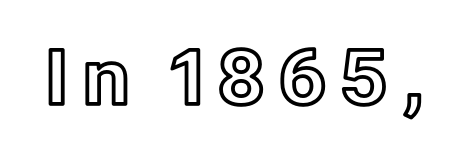
The image shows 76 px text type, upright; set not underlined; a medium x-height.
